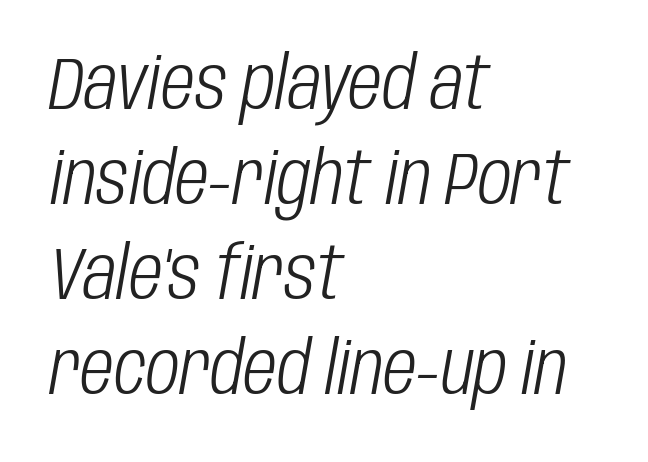
The image shows 73 px light, condensed type, italic (leaning right); set left-aligned, normal line spacing (1.3x), normal letter spacing, not underlined; low stroke contrast and a large x-height.
